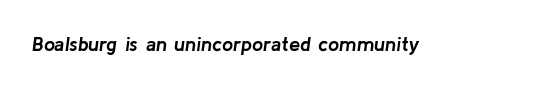
The area under the type is left untouched. The tracking reads as untouched default to a designer's eye. There's an unmistakable incline to the writing here. Each glyph is drawn with heavy, bold strokes.
